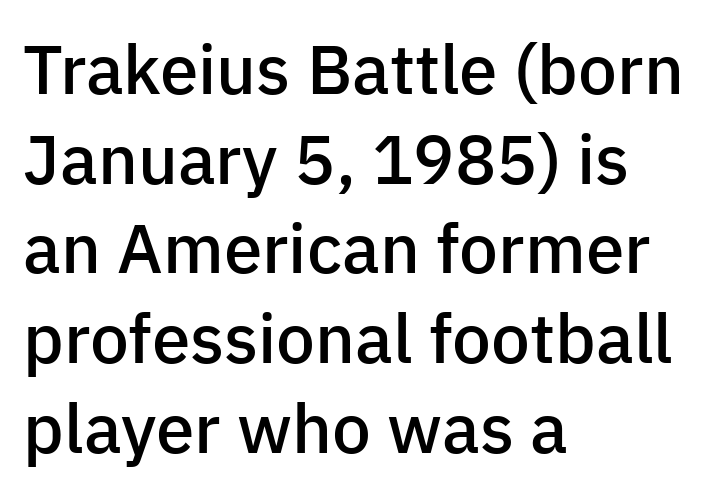
Q: Is the text bold? A: Semi-bold.
Q: Is the text italic (slanted)? A: No, it is upright.
Q: Is the typeface a serif or a sans-serif typeface? A: Sans-serif.
Q: Is the text underlined? A: No.
Q: How is the paragraph aligned? A: Left-aligned.
Q: Is the spacing between letters normal or unusually wide? A: Normal.
Q: Is the spacing between lines tight, normal or loose? A: Normal.
Q: Width (condensed, normal, or wide)? A: Normal.
Q: Stroke contrast? A: Low.
Q: x-height? A: Medium.
Q: Monospaced? A: No.
